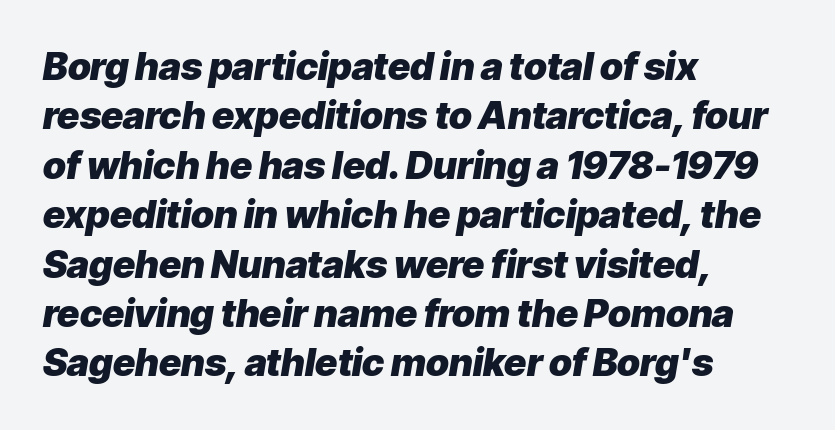
{"italic": "yes", "lean": "right", "slant_degrees": 9, "bold": "yes", "weight": "heavy", "width": "normal", "stroke_contrast": "low", "x_height": "medium", "monospaced": "no", "underline": "no", "align": "left", "line_spacing": "normal", "line_spacing_ratio": 1.3, "letter_spacing": "normal", "letter_spacing_em": 0.0, "glyph_px": 38}
